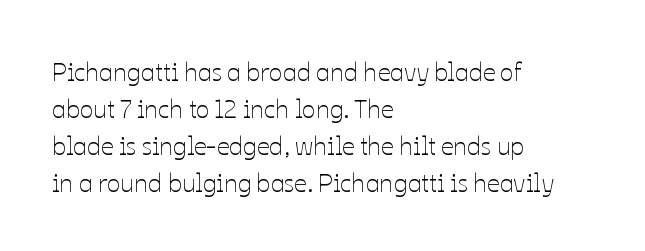
Q: Is the text bold? A: No.
Q: Is the text italic (slanted)? A: No, it is upright.
Q: Is the text underlined? A: No.
Q: How is the paragraph aligned? A: Left-aligned.
Q: Is the spacing between letters normal or unusually wide? A: Normal.
Q: Is the spacing between lines tight, normal or loose? A: Normal.
